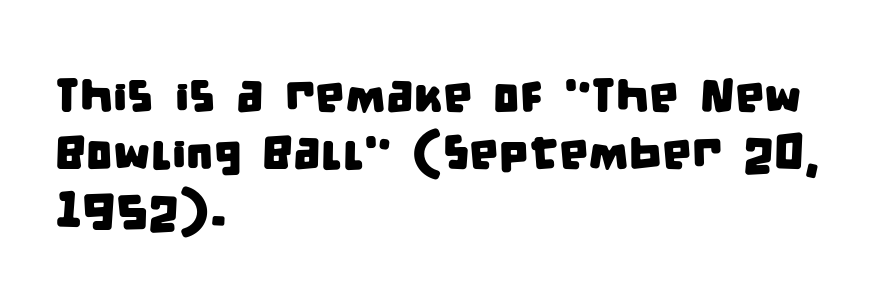
Q: Is the typeface a serif or a sans-serif typeface? A: Sans-serif.
Q: Is the text underlined? A: No.
Q: How is the paragraph aligned? A: Left-aligned.
Q: Is the spacing between letters normal or unusually wide? A: Normal.
Q: Width (condensed, normal, or wide)? A: Condensed.
Q: Stroke contrast? A: Low.
Q: x-height? A: Large.
Q: Monospaced? A: No.
